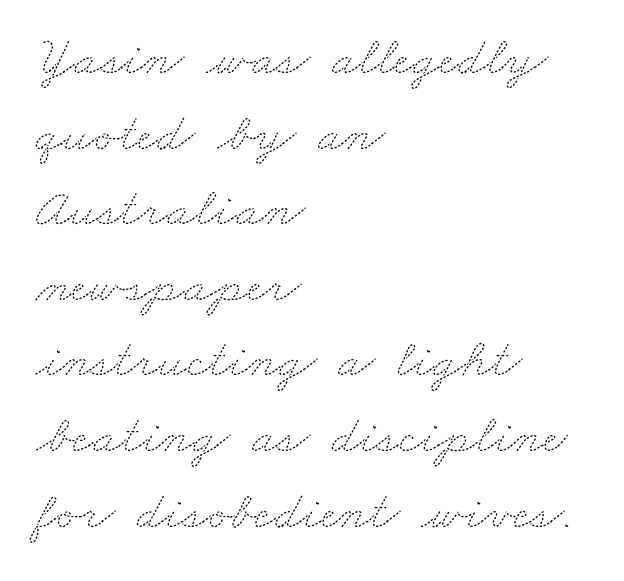
{"bold": "no", "weight": "thin", "width": "wide", "stroke_contrast": "medium", "x_height": "small", "monospaced": "no", "underline": "no", "align": "left", "line_spacing": "normal", "line_spacing_ratio": 1.4, "letter_spacing": "normal", "letter_spacing_em": 0.0, "glyph_px": 54}
